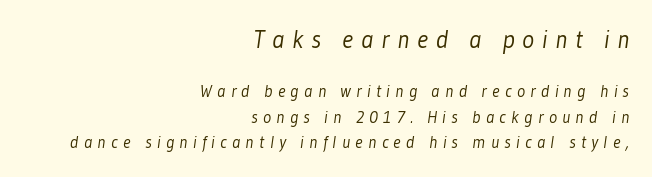
Q: Is the text bold? A: No.
Q: Is the text underlined? A: No.
Q: How is the paragraph aligned? A: Right-aligned.
Q: Is the spacing between letters normal or unusually wide? A: Unusually wide.
Q: Is the spacing between lines tight, normal or loose? A: Normal.
Q: Which block of text is set in a larger size, the first (top) or the second (bottom)? A: The first (top) one.
